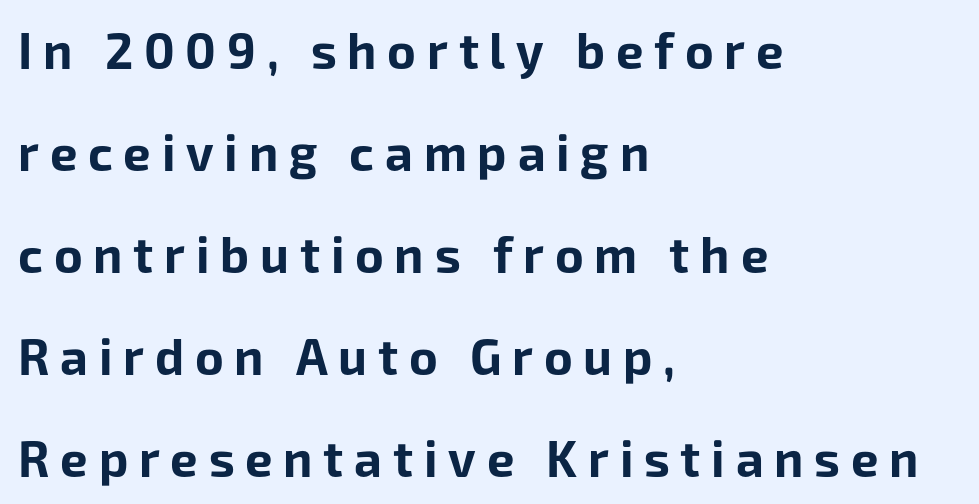
The image shows 49 px bold sans-serif type, upright; set left-aligned, loose line spacing (2.08x), unusually wide letter spacing (+0.22 em), not underlined; low stroke contrast and a medium x-height.
